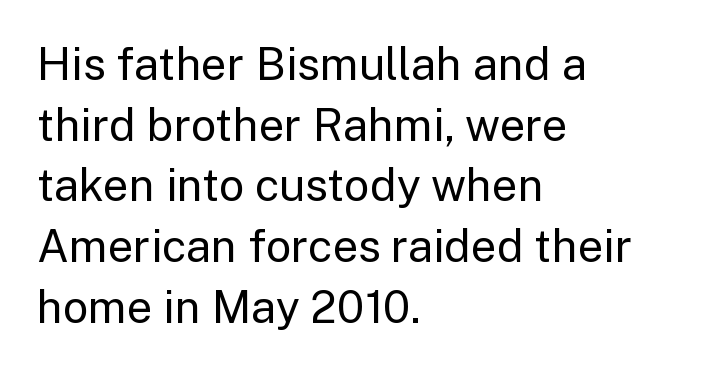
{"serif": "no", "italic": "no", "bold": "no", "weight": "regular", "width": "normal", "stroke_contrast": "low", "x_height": "medium", "monospaced": "no", "underline": "no", "align": "left", "line_spacing": "normal", "line_spacing_ratio": 1.35, "letter_spacing": "normal", "letter_spacing_em": 0.0, "glyph_px": 45}
